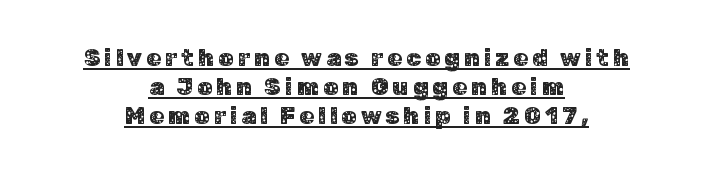
The image shows 24 px text type, upright; set centered, line spacing 1.2x, underlined.
